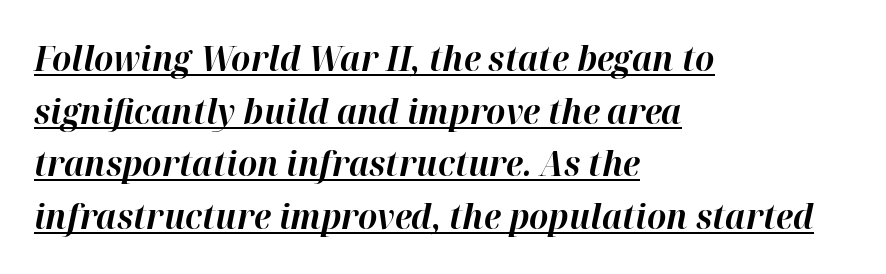
Each new line begins a customary step beneath the previous one. Underline: present. Its strokes are broad and dark, the hallmark of bold type. Think of a printed novel: that variable character pitch is what you see here. The text block is weighted toward the left margin, trailing off unevenly rightward. Style check: oblique.
